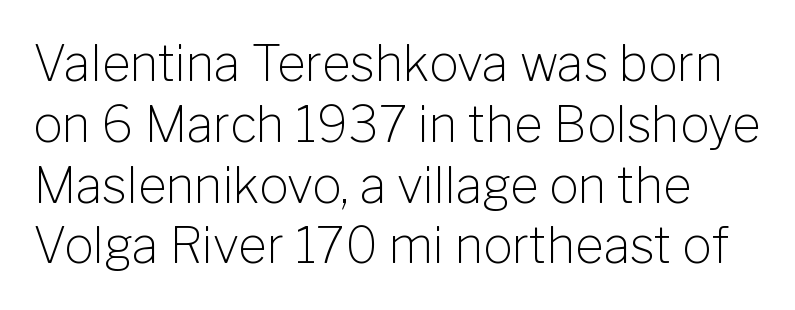
Q: Is the text bold? A: No.
Q: Is the text italic (slanted)? A: No, it is upright.
Q: Is the typeface a serif or a sans-serif typeface? A: Sans-serif.
Q: Is the text underlined? A: No.
Q: Is the spacing between letters normal or unusually wide? A: Normal.
Q: Width (condensed, normal, or wide)? A: Normal.
Q: Stroke contrast? A: Low.
Q: x-height? A: Medium.
Q: Monospaced? A: No.
